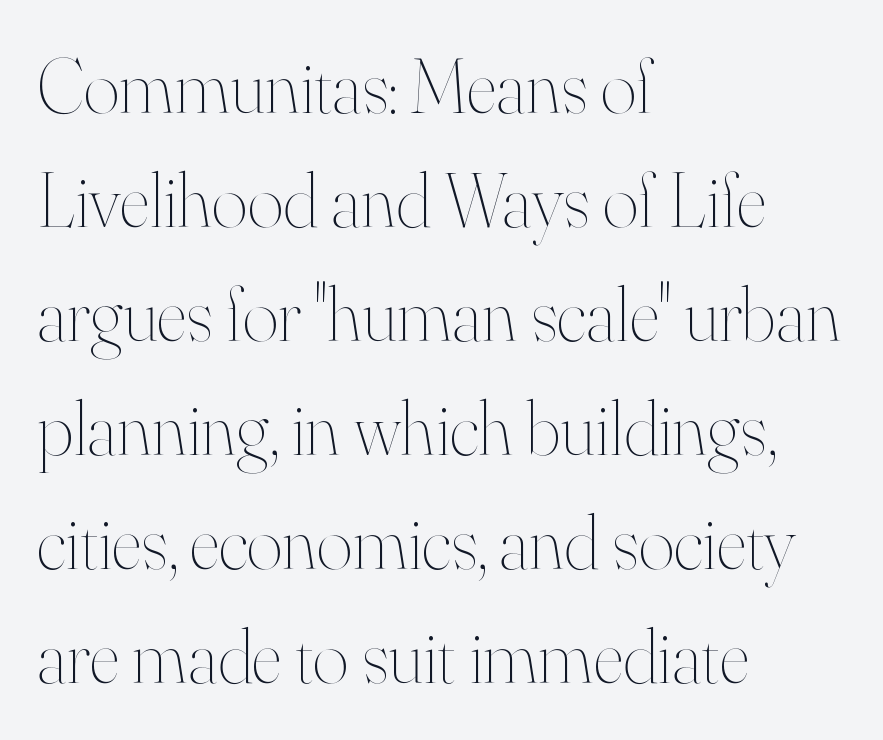
{"italic": "no", "bold": "no", "weight": "thin", "width": "normal", "stroke_contrast": "high", "x_height": "small", "monospaced": "no", "underline": "no", "align": "left", "line_spacing": "normal", "line_spacing_ratio": 1.48, "letter_spacing": "normal", "letter_spacing_em": 0.0, "glyph_px": 77}
